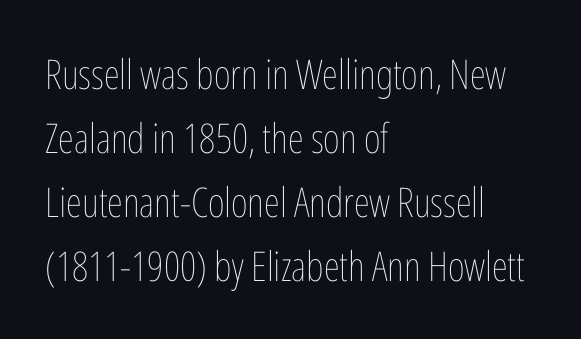
{"italic": "no", "bold": "no", "weight": "thin", "width": "condensed", "stroke_contrast": "low", "x_height": "medium", "monospaced": "no", "underline": "no", "align": "left", "line_spacing": "normal", "line_spacing_ratio": 1.56, "letter_spacing": "normal", "letter_spacing_em": 0.0, "glyph_px": 41}
